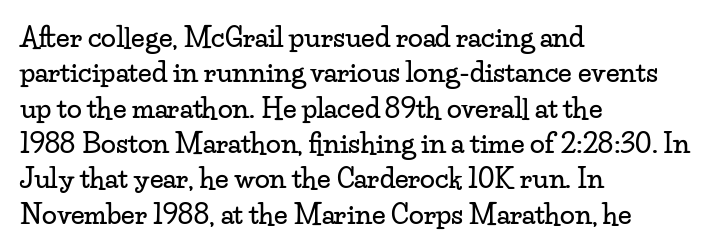
{"italic": "no", "underline": "no", "align": "left", "line_spacing": "normal", "line_spacing_ratio": 1.31, "letter_spacing": "normal", "letter_spacing_em": 0.0, "glyph_px": 27}
